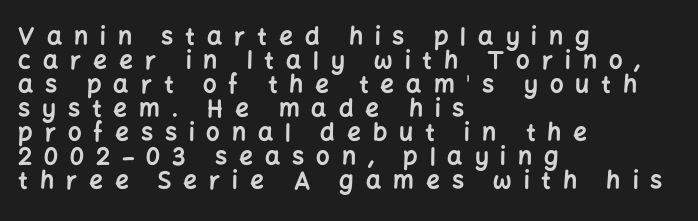
Q: Is the text bold? A: Yes.
Q: Is the text italic (slanted)? A: No, it is upright.
Q: Is the text underlined? A: No.
Q: How is the paragraph aligned? A: Left-aligned.
Q: Is the spacing between letters normal or unusually wide? A: Unusually wide.
Q: Is the spacing between lines tight, normal or loose? A: Tight.
